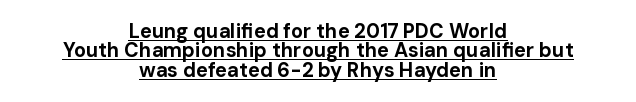
{"italic": "no", "bold": "yes", "underline": "yes", "align": "center", "line_spacing": "tight", "line_spacing_ratio": 0.97, "letter_spacing": "normal", "letter_spacing_em": 0.0, "glyph_px": 20}
